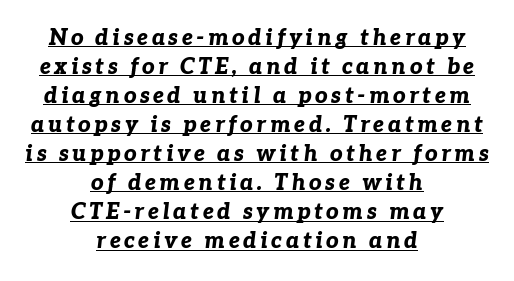
The face used here has a pronounced slope to its letters. I'd describe the lettering as bold — thick and assertive. Notice how the passage keeps no hard edge, just a central spine. Vertically, the passage feels balanced, rows spaced as you'd expect. This is underlined copy, the kind a proofreader might mark for attention.
